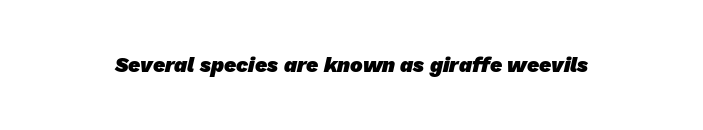
The image shows 21 px bold type; set normal letter spacing, not underlined.
